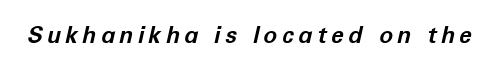
Q: Is the text bold? A: Yes.
Q: Is the text italic (slanted)? A: Yes, it leans right by about 12 degrees.
Q: Is the text underlined? A: No.
Q: Is the spacing between letters normal or unusually wide? A: Unusually wide.
